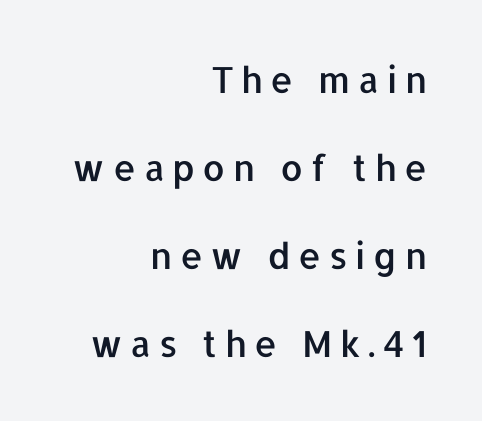
The rendering uses natural spacing where letterforms have individual widths. This sample uses expanded letter spacing, leaving extra air between glyphs. The paragraph has a hard right edge and a soft left edge. Every character sits straight up, as roman type does. Has an underline been added? It has not. Serifs: no, the terminals of the letterforms are clean.
